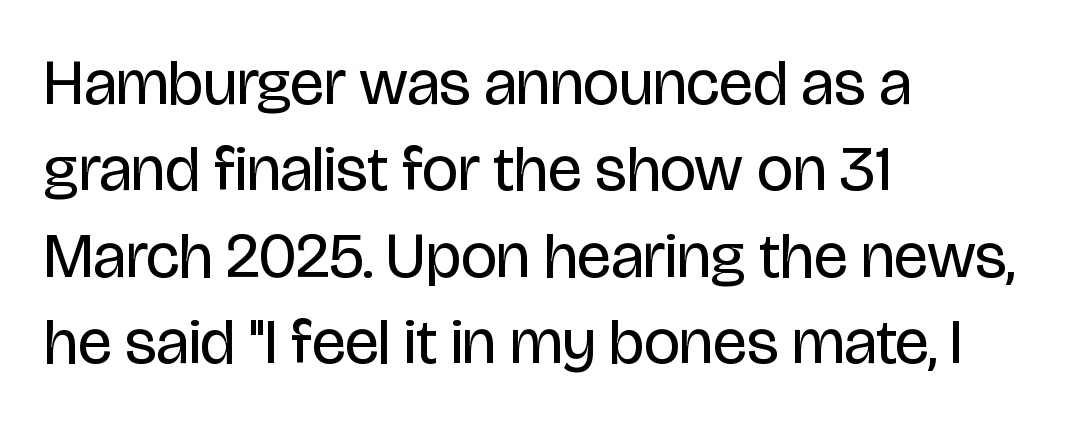
What's the leading like? Ordinary, nothing unusual. Proportional: the letters do not fall into vertical columns. Every character sits straight up, as roman type does. The tracking reads as untouched default to a designer's eye.
